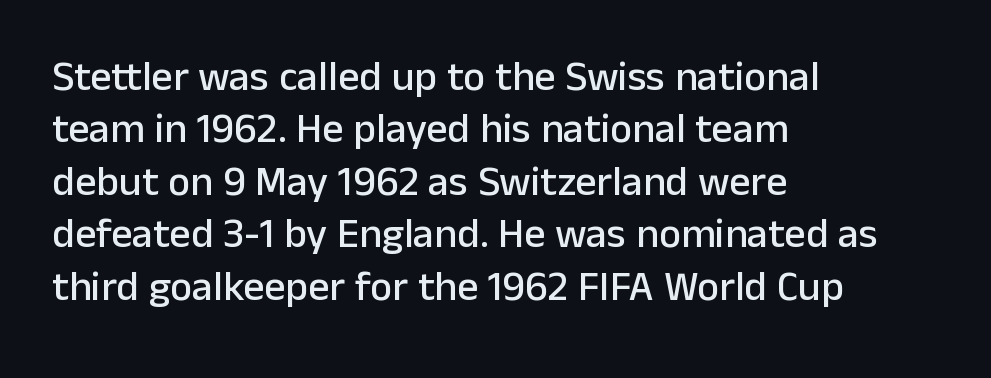
{"serif": "no", "italic": "no", "width": "normal", "stroke_contrast": "low", "x_height": "medium", "monospaced": "no", "underline": "no", "align": "left", "line_spacing": "normal", "line_spacing_ratio": 1.25, "letter_spacing": "normal", "letter_spacing_em": 0.0, "glyph_px": 42}
